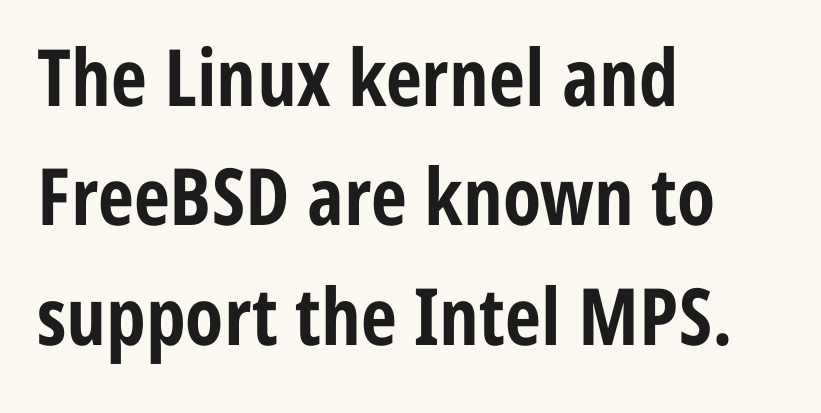
The image shows 79 px bold, condensed sans-serif type, upright; set left-aligned, normal line spacing (1.51x), normal letter spacing, not underlined; low stroke contrast and a medium x-height.
